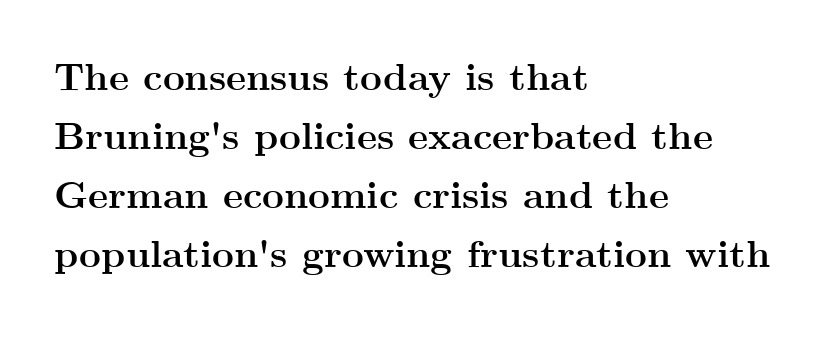
The tracking reads as untouched default to a designer's eye. Horizontally, the lines are justified to the leading edge only. The foot of each line stays bare and open. Looks like regular typesetting: each glyph gets only the width it needs.
